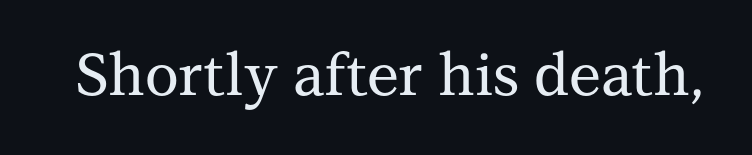
{"serif": "yes", "italic": "no", "width": "normal", "stroke_contrast": "medium", "x_height": "medium", "monospaced": "no", "underline": "no", "letter_spacing": "normal", "letter_spacing_em": 0.0, "glyph_px": 58}
